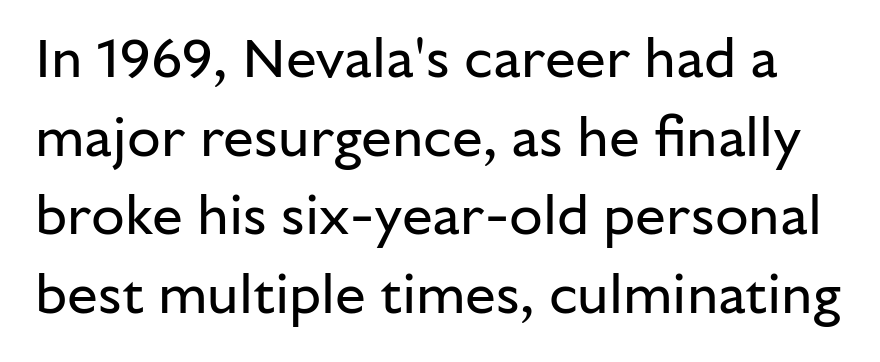
{"serif": "no", "italic": "no", "bold": "no", "weight": "regular", "width": "normal", "stroke_contrast": "low", "x_height": "medium", "monospaced": "no", "underline": "no", "line_spacing": "normal", "line_spacing_ratio": 1.43, "letter_spacing": "normal", "letter_spacing_em": 0.0, "glyph_px": 55}
